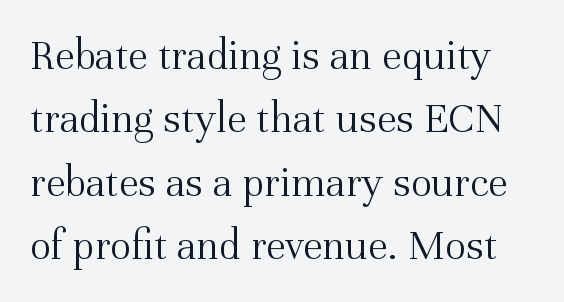
Glyph-to-glyph distance matches everyday printed text. Anything drawn beneath the words? Only blank space. Compared with typical paragraphs, the rows here are spaced about the same. The weight tops out at a normal text grade.
